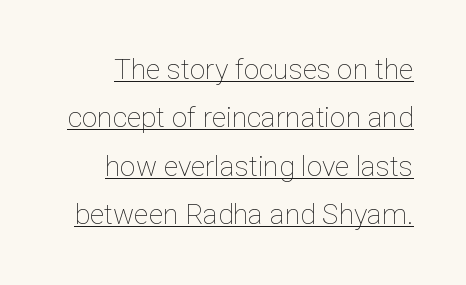
Is the type heavy? It reads as light-to-regular instead. Glance below the letters and you will spot a drawn line. These lines were composed using upright roman letters. Each word holds together tightly as a unit, with standard inter-letter gaps.
